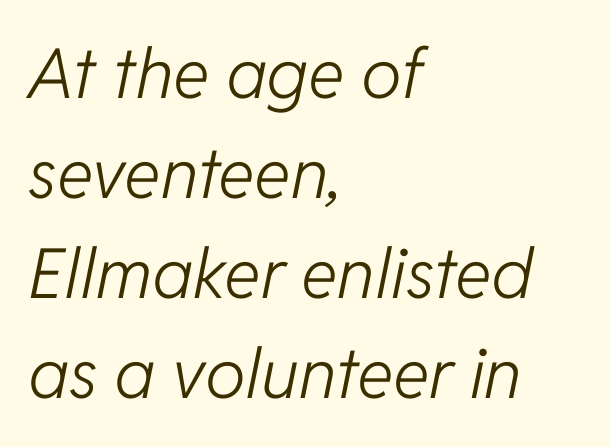
Q: Is the text bold? A: No.
Q: Is the text italic (slanted)? A: Yes, it leans right by about 11 degrees.
Q: Is the text underlined? A: No.
Q: How is the paragraph aligned? A: Left-aligned.
Q: Is the spacing between letters normal or unusually wide? A: Normal.
Q: Is the spacing between lines tight, normal or loose? A: Normal.
Q: Width (condensed, normal, or wide)? A: Normal.
Q: Stroke contrast? A: Low.
Q: x-height? A: Medium.
Q: Monospaced? A: No.
